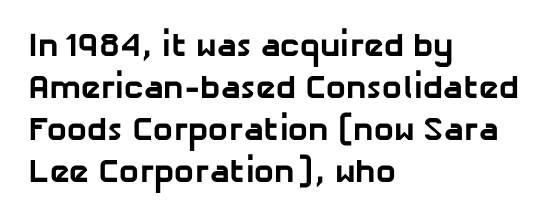
Q: Is the text bold? A: Yes.
Q: Is the typeface a serif or a sans-serif typeface? A: Sans-serif.
Q: Is the text underlined? A: No.
Q: How is the paragraph aligned? A: Left-aligned.
Q: Is the spacing between letters normal or unusually wide? A: Normal.
Q: Is the spacing between lines tight, normal or loose? A: Normal.
Q: Width (condensed, normal, or wide)? A: Normal.
Q: Stroke contrast? A: Low.
Q: x-height? A: Medium.
Q: Monospaced? A: No.
